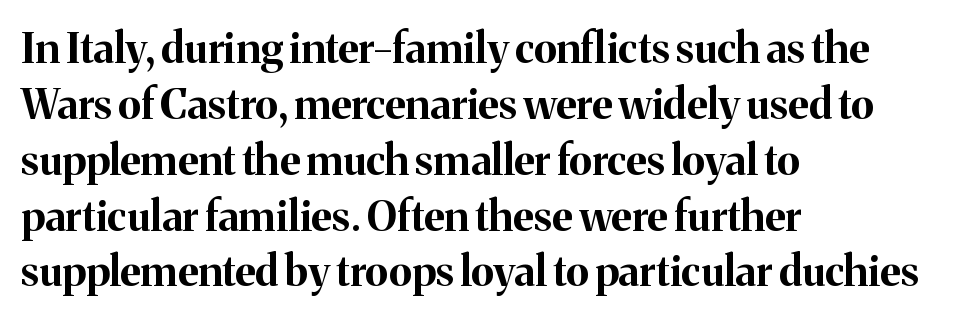
The image shows 42 px bold serif type, upright; set left-aligned, normal line spacing (1.33x), normal letter spacing, not underlined; medium stroke contrast and a medium x-height.
